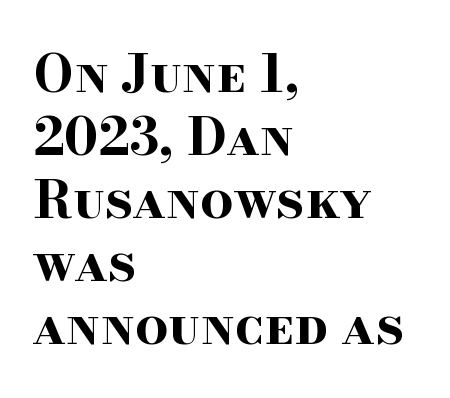
The image shows 52 px bold, wide serif type, upright; set left-aligned, line spacing 1.21x, normal letter spacing, not underlined; high stroke contrast and a small x-height.
